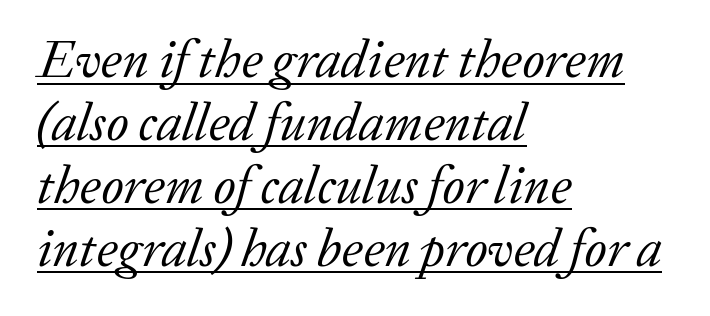
A typesetter would call this proportional, since set widths differ per character. The text carries the slant typical of an italic or oblique font. To sum up the face: it has serifs. Every row of glyphs begins at an identical x-position on the left. Is the letter spacing exaggerated? No — it looks like the ordinary default. Heft: none added — not bold.
